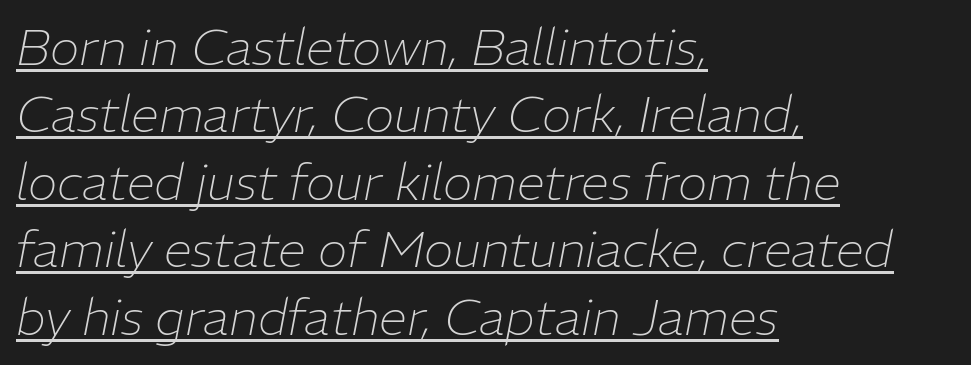
The image shows 50 px thin type, italic (leaning right); set left-aligned, normal line spacing (1.35x), normal letter spacing, underlined; low stroke contrast and a medium x-height.
